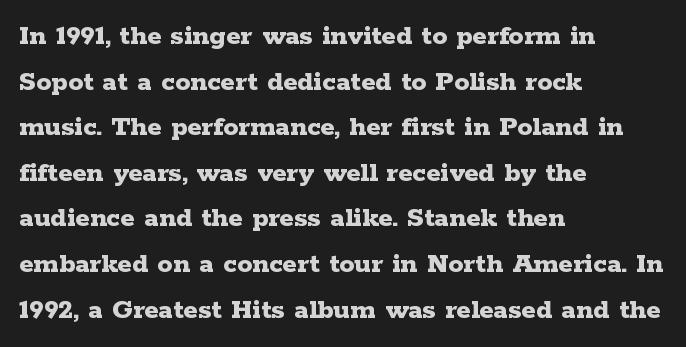
The image shows 30 px bold, wide serif type, upright; set left-aligned, normal line spacing (1.52x), normal letter spacing, not underlined; low stroke contrast and a medium x-height.
